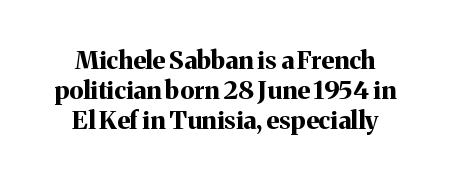
The image shows 25 px bold type, upright; set centered, line spacing 1.21x, normal letter spacing, not underlined.
